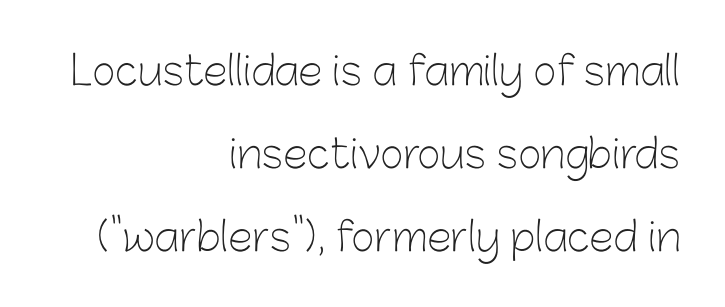
{"serif": "no", "italic": "no", "bold": "no", "weight": "light", "width": "normal", "stroke_contrast": "low", "x_height": "medium", "monospaced": "no", "underline": "no", "align": "right", "line_spacing": "loose", "line_spacing_ratio": 2.08, "letter_spacing": "normal", "letter_spacing_em": 0.0, "glyph_px": 40}
